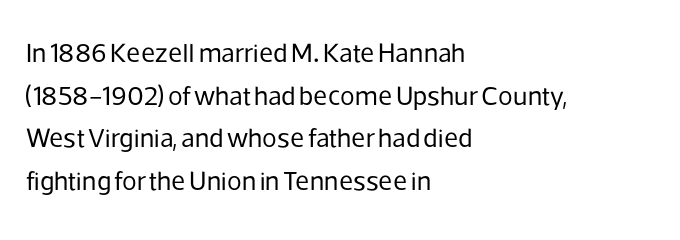
The image shows 27 px text type, upright; set left-aligned, normal line spacing (1.58x), normal letter spacing, not underlined.
